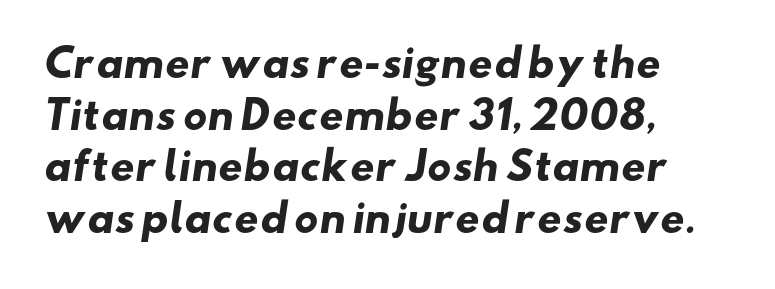
{"serif": "no", "bold": "yes", "weight": "heavy", "width": "wide", "stroke_contrast": "low", "x_height": "small", "monospaced": "no", "underline": "no", "align": "left", "line_spacing": "normal", "line_spacing_ratio": 1.36, "letter_spacing": "normal", "letter_spacing_em": 0.0, "glyph_px": 38}
